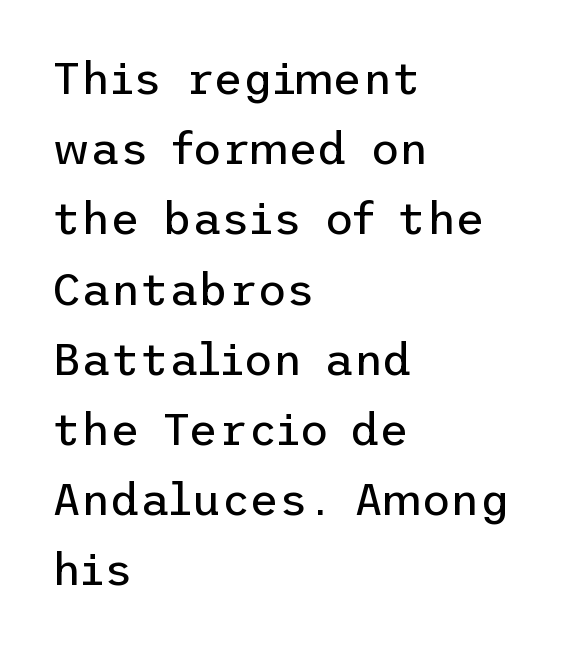
{"serif": "no", "italic": "no", "bold": "no", "weight": "regular", "width": "normal", "stroke_contrast": "low", "x_height": "medium", "underline": "no", "align": "left", "line_spacing": "normal", "line_spacing_ratio": 1.56, "letter_spacing": "normal", "letter_spacing_em": 0.0, "glyph_px": 45}
